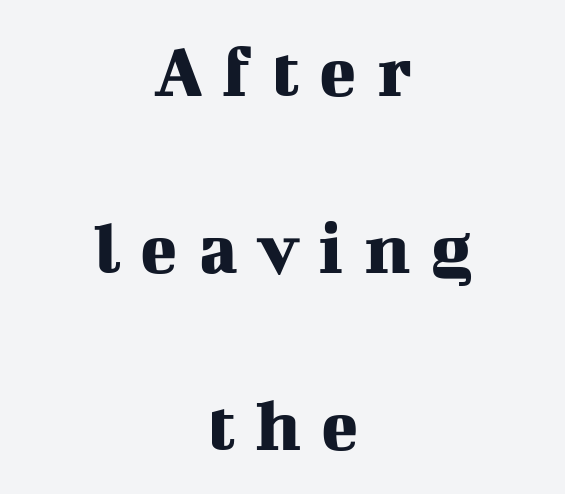
{"serif": "yes", "italic": "no", "width": "normal", "stroke_contrast": "medium", "x_height": "medium", "monospaced": "no", "underline": "no", "align": "center", "line_spacing": "loose", "line_spacing_ratio": 2.3, "letter_spacing": "wide", "letter_spacing_em": 0.26, "glyph_px": 77}
